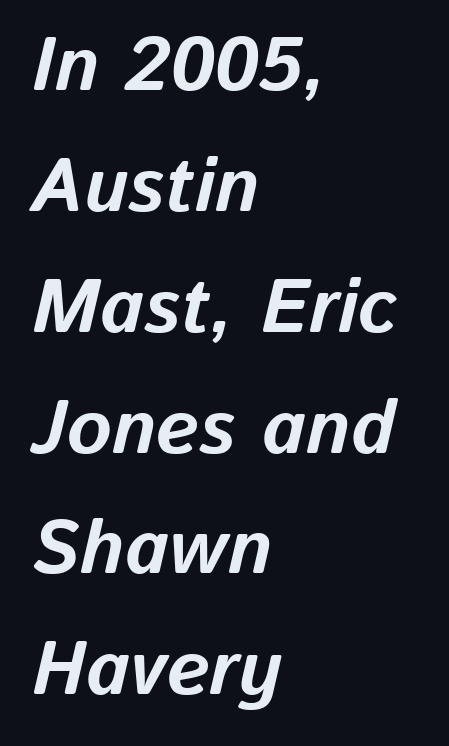
These lines carry a lot of weight — the face is fully bold. One glance says typical: line gaps are just what's usual. The string is rendered with underlining switched off. The line texture is even and compact thanks to regular tracking. When letters slant like this, we call the style italic.
